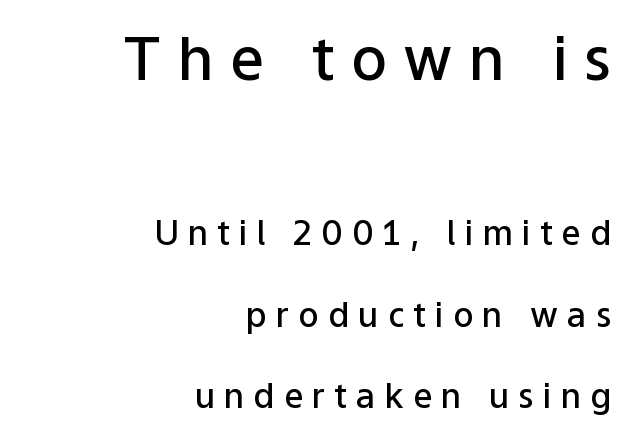
Nothing sits at the stroke ends, so this counts as sans-serif. A clean baseline with only descenders dipping below it. The lines are spread far apart with generous leading. If you drew a ruler down the right edge, every line would touch it. Reading top to bottom, the characters get smaller at the block break. As a designer I'd log this as weight 600, semibold.
